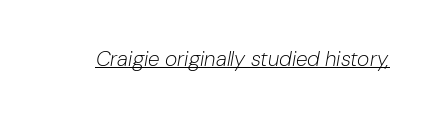
Q: Is the text bold? A: No.
Q: Is the text italic (slanted)? A: Yes, it leans right by about 10 degrees.
Q: Is the text underlined? A: Yes.
Q: Is the spacing between letters normal or unusually wide? A: Normal.
